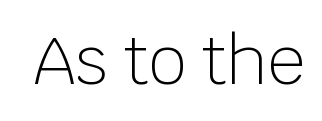
{"serif": "no", "italic": "no", "bold": "no", "weight": "light", "width": "normal", "stroke_contrast": "low", "x_height": "large", "monospaced": "no", "underline": "no", "letter_spacing": "normal", "letter_spacing_em": 0.0, "glyph_px": 66}
